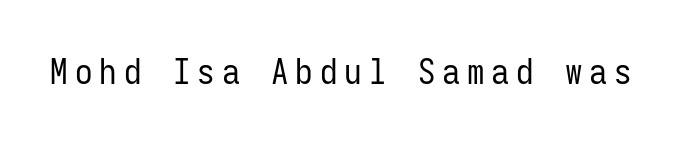
Q: Is the text bold? A: No.
Q: Is the text italic (slanted)? A: No, it is upright.
Q: Is the typeface a serif or a sans-serif typeface? A: Sans-serif.
Q: Is the text underlined? A: No.
Q: Is the spacing between letters normal or unusually wide? A: Unusually wide.
Q: Width (condensed, normal, or wide)? A: Condensed.
Q: Stroke contrast? A: Low.
Q: x-height? A: Medium.
Q: Monospaced? A: Yes.
